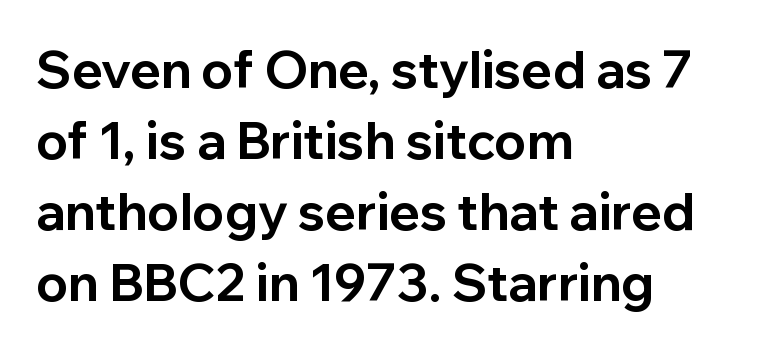
Q: Is the text bold? A: Yes.
Q: Is the text italic (slanted)? A: No, it is upright.
Q: Is the typeface a serif or a sans-serif typeface? A: Sans-serif.
Q: Is the text underlined? A: No.
Q: How is the paragraph aligned? A: Left-aligned.
Q: Is the spacing between letters normal or unusually wide? A: Normal.
Q: Is the spacing between lines tight, normal or loose? A: Normal.
Q: Width (condensed, normal, or wide)? A: Normal.
Q: Stroke contrast? A: Low.
Q: x-height? A: Medium.
Q: Monospaced? A: No.
